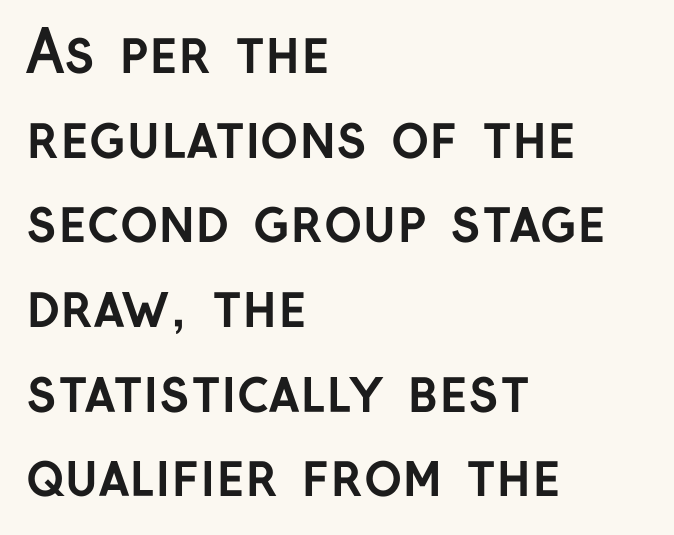
The image shows 58 px semibold sans-serif type, upright; set left-aligned, normal line spacing (1.46x), normal letter spacing, not underlined; low stroke contrast and a medium x-height.
